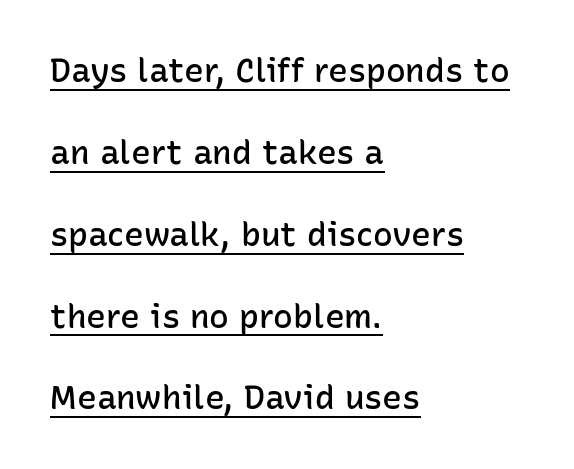
{"serif": "no", "italic": "no", "bold": "semi", "weight": "semibold", "width": "normal", "stroke_contrast": "low", "x_height": "medium", "monospaced": "no", "underline": "yes", "align": "left", "line_spacing": "loose", "line_spacing_ratio": 2.48, "letter_spacing": "normal", "letter_spacing_em": 0.0, "glyph_px": 33}
